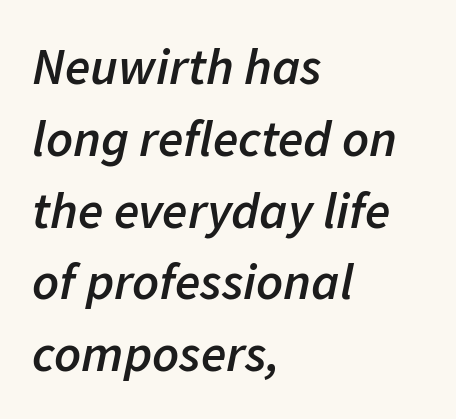
{"italic": "yes", "lean": "right", "slant_degrees": 11, "bold": "semi", "weight": "semibold", "width": "normal", "stroke_contrast": "low", "x_height": "medium", "monospaced": "no", "underline": "no", "align": "left", "line_spacing": "normal", "line_spacing_ratio": 1.38, "letter_spacing": "normal", "letter_spacing_em": 0.0, "glyph_px": 52}
